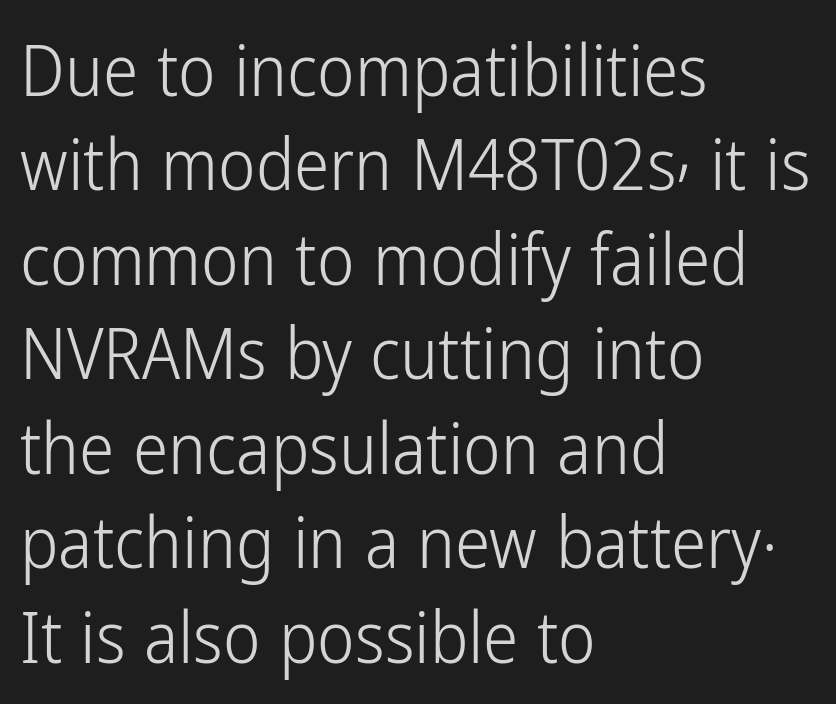
Is the letter spacing exaggerated? No — it looks like the ordinary default. Character widths vary here, with narrow letters taking less room than wide ones. The compositor pushed each line to the left boundary. Upright lettering throughout.
